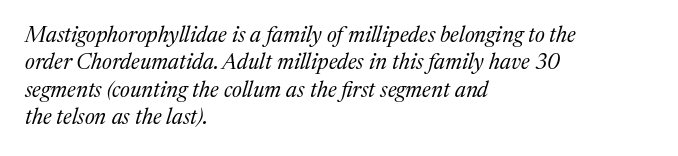
{"italic": "yes", "lean": "right", "slant_degrees": 17, "bold": "no", "underline": "no", "align": "left", "line_spacing": "normal", "line_spacing_ratio": 1.25, "letter_spacing": "normal", "letter_spacing_em": 0.0, "glyph_px": 22}
